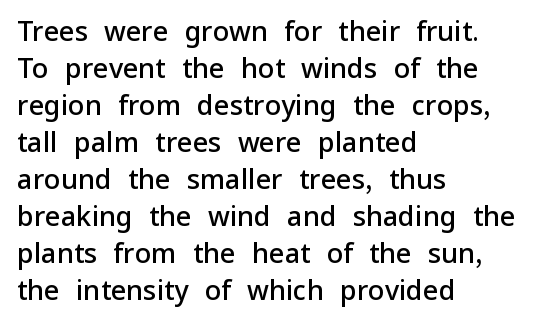
Q: Is the text bold? A: Semi-bold.
Q: Is the text italic (slanted)? A: No, it is upright.
Q: Is the text underlined? A: No.
Q: How is the paragraph aligned? A: Left-aligned.
Q: Is the spacing between letters normal or unusually wide? A: Normal.
Q: Is the spacing between lines tight, normal or loose? A: Normal.
